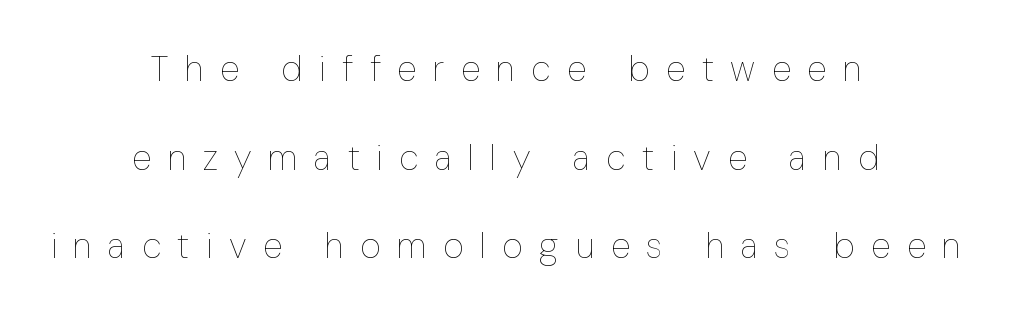
{"italic": "no", "bold": "no", "weight": "thin", "width": "condensed", "stroke_contrast": "low", "x_height": "medium", "monospaced": "no", "underline": "no", "align": "center", "line_spacing": "loose", "line_spacing_ratio": 2.46, "letter_spacing": "wide", "letter_spacing_em": 0.46, "glyph_px": 36}
